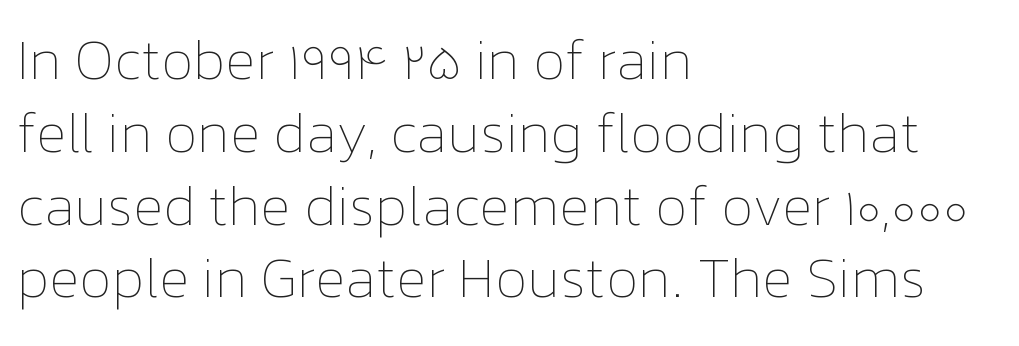
The image shows 56 px thin type, upright; set left-aligned, normal line spacing (1.3x), normal letter spacing, not underlined; low stroke contrast and a medium x-height.
